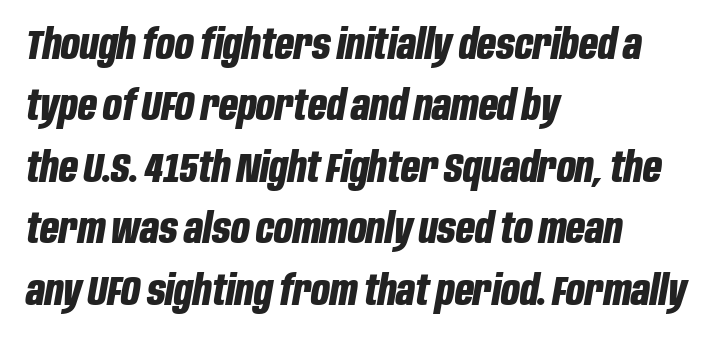
The image shows 41 px bold, condensed type, italic (leaning right); set left-aligned, normal line spacing (1.5x), normal letter spacing, not underlined; low stroke contrast and a large x-height.
